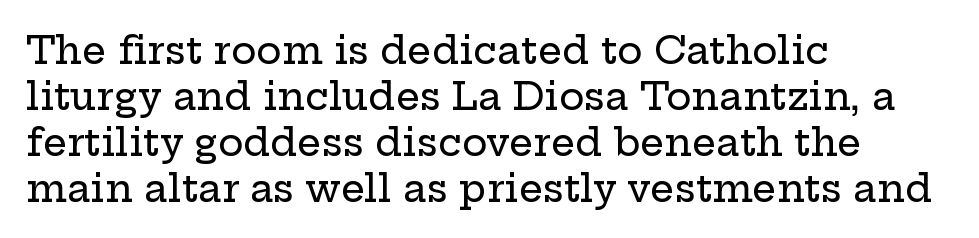
The image shows 38 px wide serif type, upright; set left-aligned, line spacing 1.21x, normal letter spacing, not underlined; low stroke contrast and a medium x-height.
